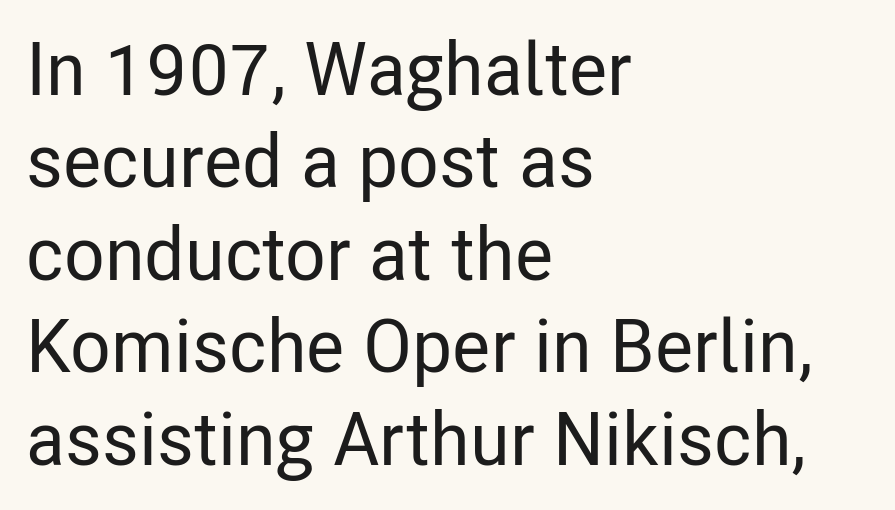
In terms of letterform style, serifs are entirely absent. Is the letter spacing exaggerated? No — it looks like the ordinary default. Reading down the block, your eye returns to a fixed left position each line. Each letter keeps its own natural width here, so spacing adapts to shape. Leading matches the norm, producing a regular column. Check under the words: just untouched page.
